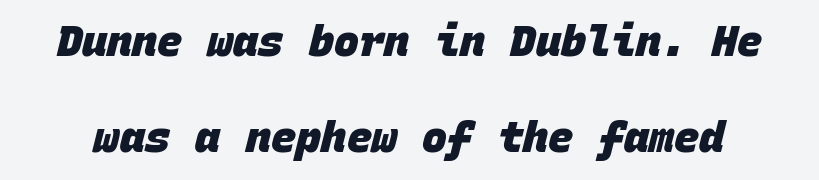
Q: Is the text bold? A: Yes.
Q: Is the typeface a serif or a sans-serif typeface? A: Sans-serif.
Q: Is the text underlined? A: No.
Q: Is the spacing between letters normal or unusually wide? A: Normal.
Q: Is the spacing between lines tight, normal or loose? A: Loose.
Q: Width (condensed, normal, or wide)? A: Normal.
Q: Stroke contrast? A: Low.
Q: x-height? A: Large.
Q: Monospaced? A: Yes.
